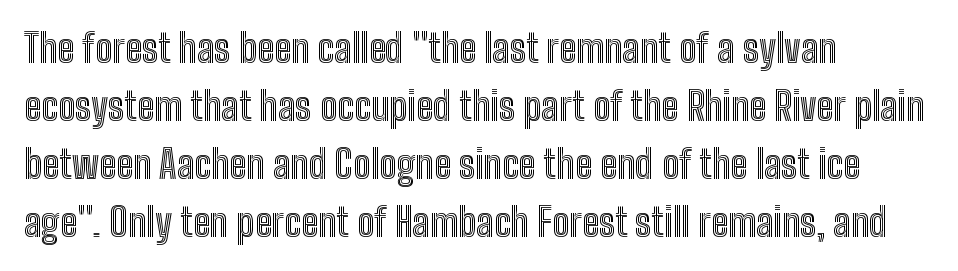
The image shows 39 px condensed type, upright; set left-aligned, normal line spacing (1.49x), normal letter spacing, not underlined; a medium x-height.
